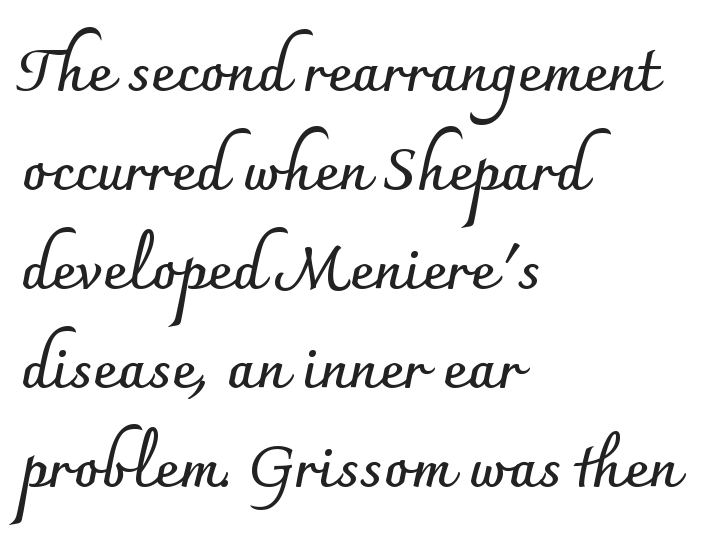
The image shows 59 px semibold sans-serif type; set left-aligned, normal line spacing (1.68x), normal letter spacing, not underlined; low stroke contrast and a small x-height.
